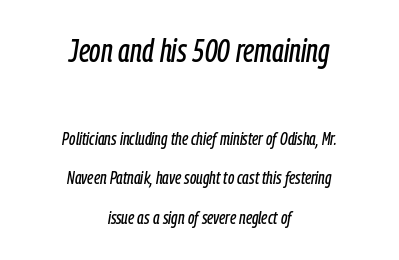
The image shows 32 px condensed type, italic (leaning right); set centered, loose line spacing (2.19x), normal letter spacing, not underlined; the first (top) block is 1.78x larger; low stroke contrast and a medium x-height.
